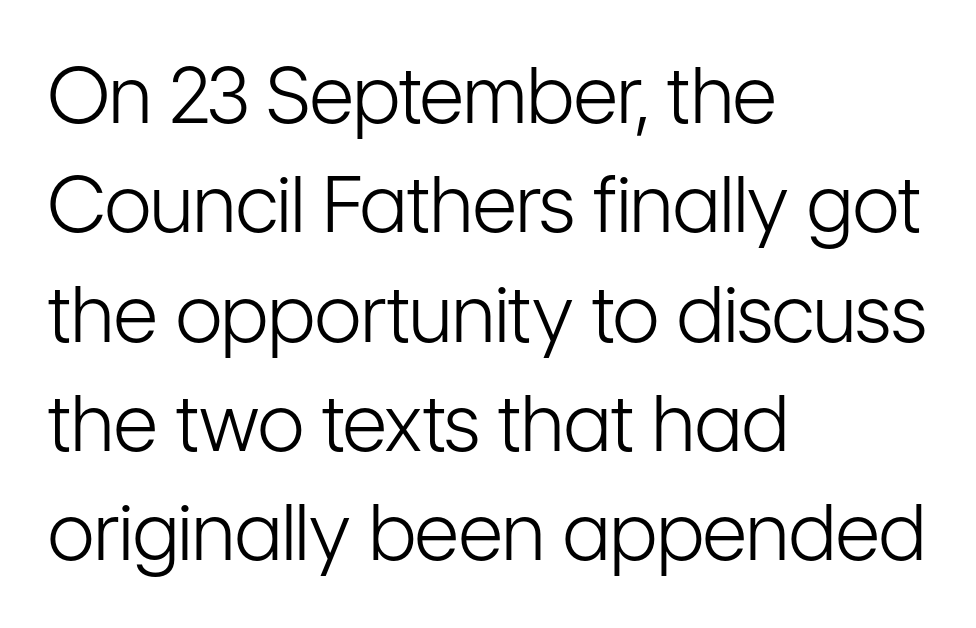
Q: Is the text bold? A: No.
Q: Is the text italic (slanted)? A: No, it is upright.
Q: Is the typeface a serif or a sans-serif typeface? A: Sans-serif.
Q: Is the text underlined? A: No.
Q: How is the paragraph aligned? A: Left-aligned.
Q: Is the spacing between letters normal or unusually wide? A: Normal.
Q: Is the spacing between lines tight, normal or loose? A: Normal.
Q: Width (condensed, normal, or wide)? A: Condensed.
Q: Stroke contrast? A: Low.
Q: x-height? A: Medium.
Q: Monospaced? A: No.
